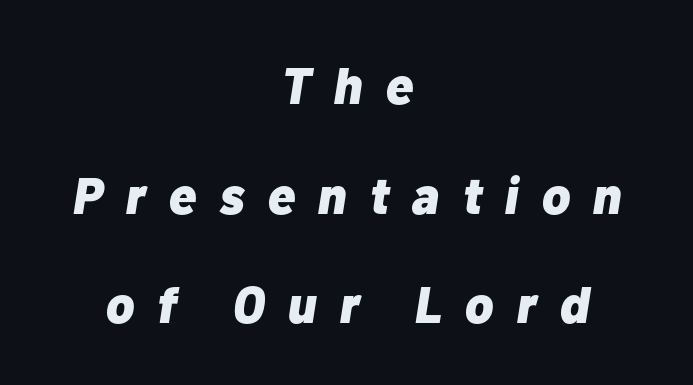
The image shows 51 px heavy type, italic (leaning right); set centered, loose line spacing (2.15x), unusually wide letter spacing (+0.45 em), not underlined; low stroke contrast and a medium x-height.
